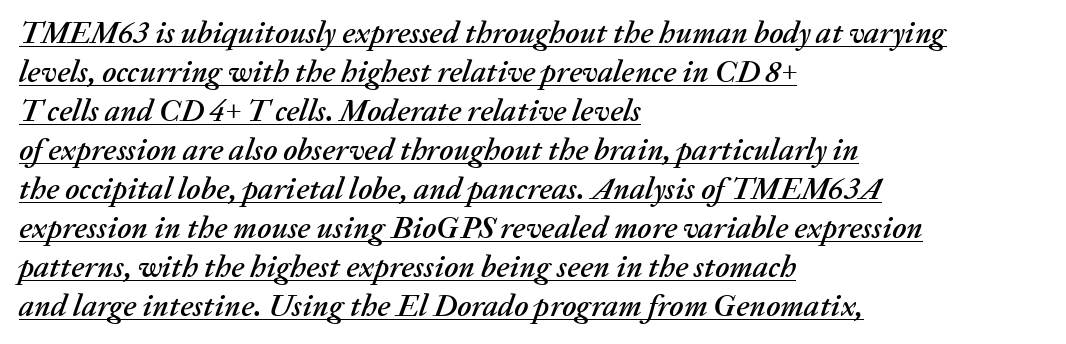
The image shows 31 px text type, italic (leaning right); set left-aligned, normal line spacing (1.26x), normal letter spacing, underlined; medium stroke contrast and a medium x-height.
